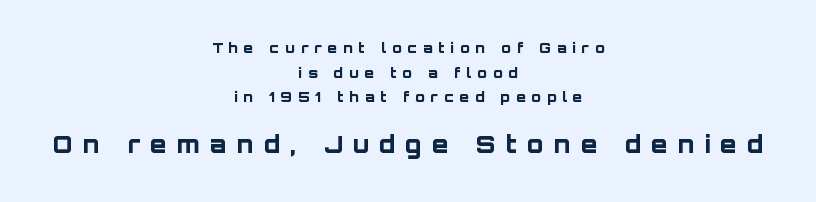
Q: Is the text bold? A: Yes.
Q: Is the text italic (slanted)? A: No, it is upright.
Q: Is the text underlined? A: No.
Q: How is the paragraph aligned? A: Centered.
Q: Is the spacing between letters normal or unusually wide? A: Unusually wide.
Q: Which block of text is set in a larger size, the first (top) or the second (bottom)? A: The second (bottom) one.
